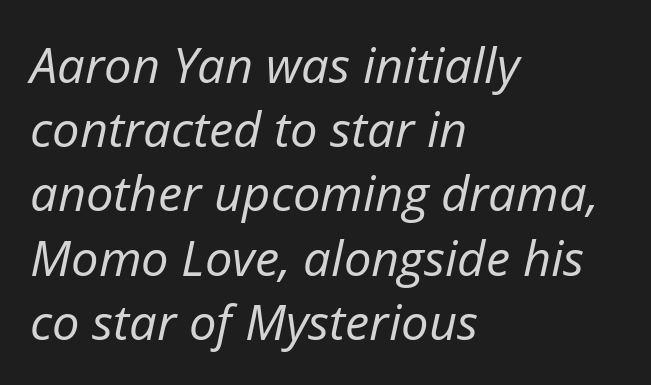
The image shows 49 px regular-weight type, italic (leaning right); set left-aligned, normal line spacing (1.31x), normal letter spacing, not underlined; low stroke contrast and a medium x-height.
